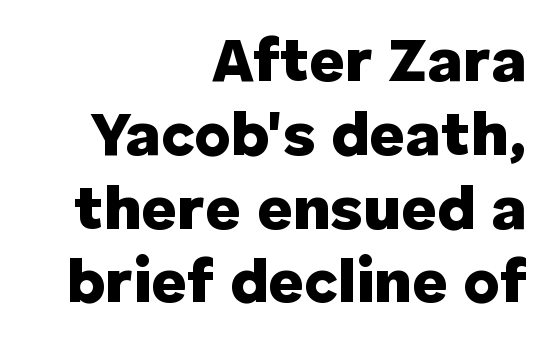
Q: Is the text bold? A: Yes.
Q: Is the text italic (slanted)? A: No, it is upright.
Q: Is the typeface a serif or a sans-serif typeface? A: Sans-serif.
Q: Is the text underlined? A: No.
Q: How is the paragraph aligned? A: Right-aligned.
Q: Is the spacing between letters normal or unusually wide? A: Normal.
Q: Width (condensed, normal, or wide)? A: Normal.
Q: Stroke contrast? A: Low.
Q: x-height? A: Medium.
Q: Monospaced? A: No.
